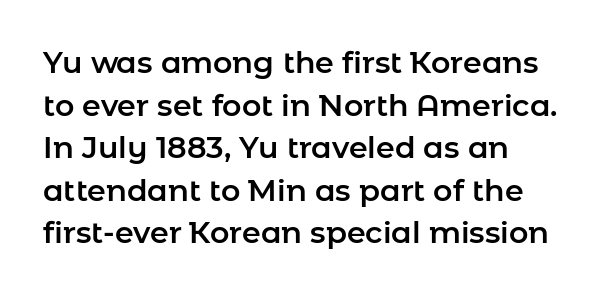
{"serif": "no", "italic": "no", "width": "normal", "stroke_contrast": "low", "x_height": "medium", "monospaced": "no", "underline": "no", "align": "left", "line_spacing": "normal", "line_spacing_ratio": 1.42, "letter_spacing": "normal", "letter_spacing_em": 0.0, "glyph_px": 30}
